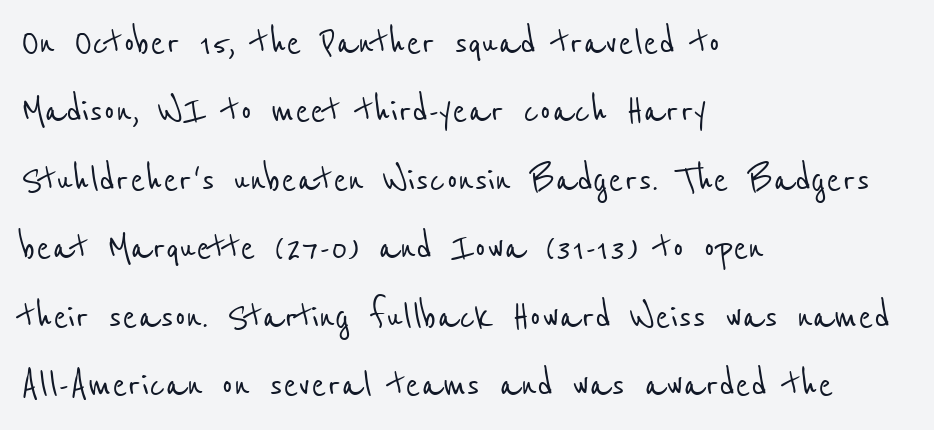
Q: Is the typeface a serif or a sans-serif typeface? A: Sans-serif.
Q: Is the text underlined? A: No.
Q: How is the paragraph aligned? A: Left-aligned.
Q: Is the spacing between letters normal or unusually wide? A: Normal.
Q: Is the spacing between lines tight, normal or loose? A: Normal.
Q: Width (condensed, normal, or wide)? A: Condensed.
Q: Stroke contrast? A: Low.
Q: x-height? A: Medium.
Q: Monospaced? A: No.
